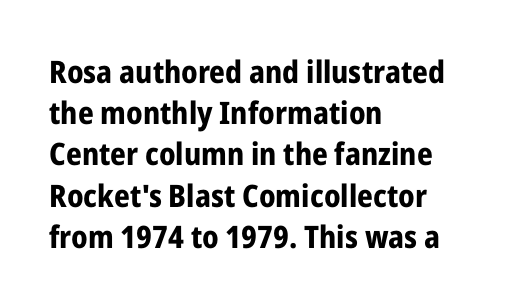
The setting favours the left margin, as ordinary paragraphs usually do. Observe the absence of serifs on each vertical stroke in this sample. You could call the tracking neutral — neither tight nor loose. Honestly, there is no underline to notice here at all.
